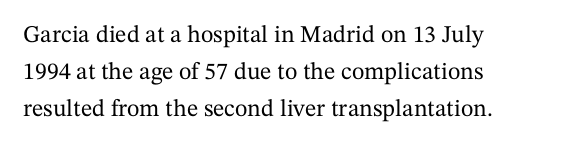
Q: Is the text italic (slanted)? A: No, it is upright.
Q: Is the text underlined? A: No.
Q: How is the paragraph aligned? A: Left-aligned.
Q: Is the spacing between letters normal or unusually wide? A: Normal.
Q: Is the spacing between lines tight, normal or loose? A: Normal.
